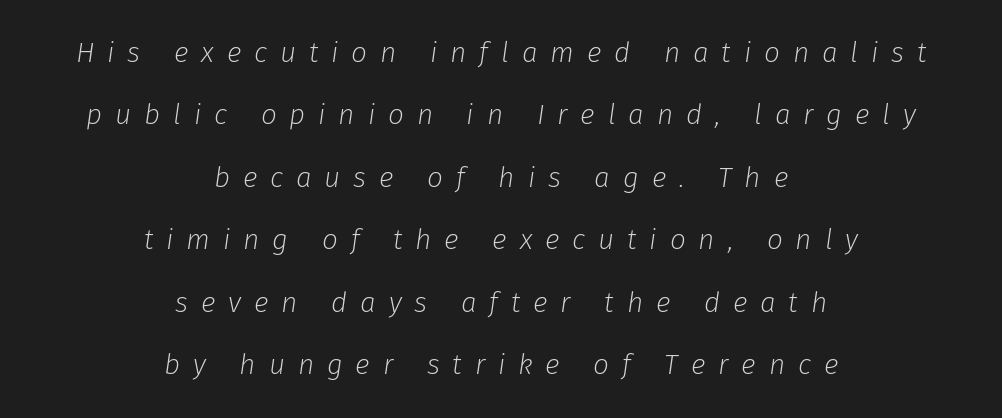
The image shows 28 px light type, italic (leaning right); set centered, loose line spacing (2.23x), unusually wide letter spacing (+0.46 em), not underlined; low stroke contrast and a medium x-height.
